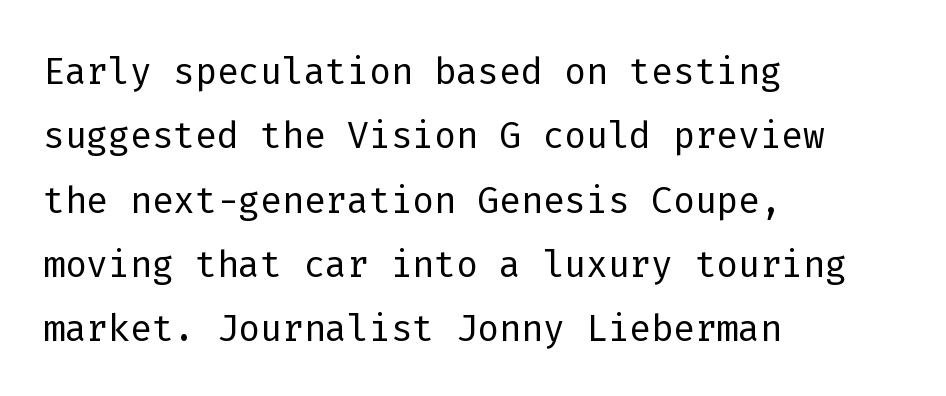
{"serif": "no", "italic": "no", "bold": "no", "weight": "light", "width": "normal", "stroke_contrast": "low", "x_height": "medium", "monospaced": "yes", "underline": "no", "align": "left", "line_spacing": "normal", "line_spacing_ratio": 1.26, "letter_spacing": "normal", "letter_spacing_em": 0.0, "glyph_px": 51}
